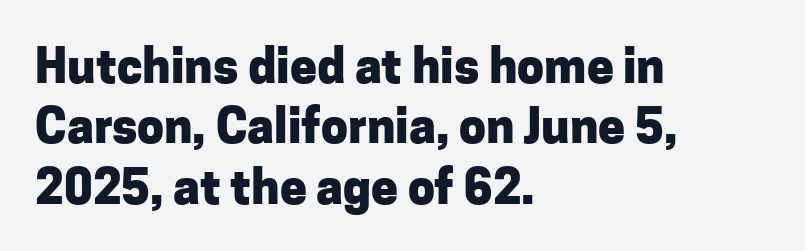
The image shows 48 px heavy sans-serif type, upright; set left-aligned, normal line spacing (1.26x), normal letter spacing, not underlined; low stroke contrast and a medium x-height.
